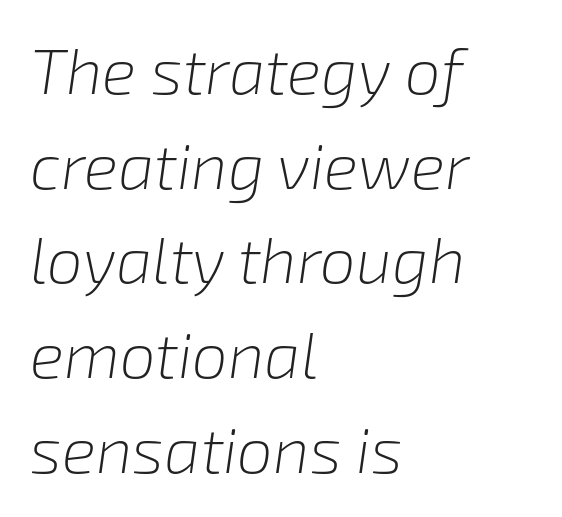
The image shows 64 px light type, italic (leaning right); set left-aligned, normal line spacing (1.48x), normal letter spacing, not underlined; low stroke contrast and a medium x-height.
